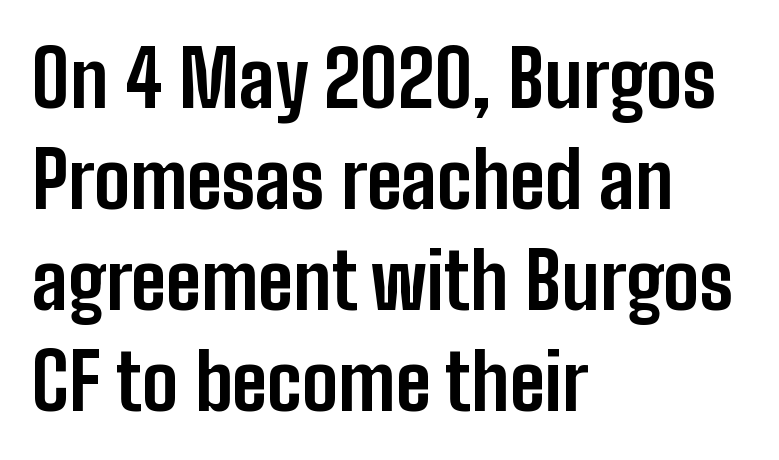
{"serif": "no", "italic": "no", "bold": "yes", "weight": "bold", "width": "condensed", "stroke_contrast": "low", "x_height": "medium", "monospaced": "no", "underline": "no", "align": "left", "line_spacing": "normal", "line_spacing_ratio": 1.31, "letter_spacing": "normal", "letter_spacing_em": 0.0, "glyph_px": 77}
